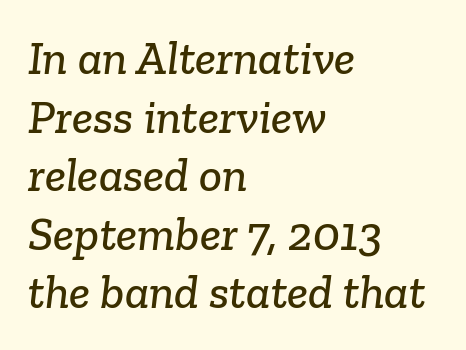
{"serif": "yes", "width": "normal", "stroke_contrast": "low", "x_height": "medium", "monospaced": "no", "underline": "no", "align": "left", "line_spacing_ratio": 1.22, "letter_spacing": "normal", "letter_spacing_em": 0.0, "glyph_px": 48}
